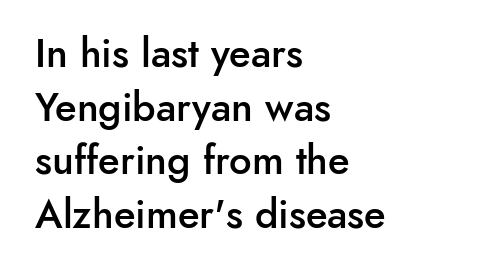
Q: Is the text bold? A: Semi-bold.
Q: Is the text italic (slanted)? A: No, it is upright.
Q: Is the typeface a serif or a sans-serif typeface? A: Sans-serif.
Q: Is the text underlined? A: No.
Q: How is the paragraph aligned? A: Left-aligned.
Q: Is the spacing between letters normal or unusually wide? A: Normal.
Q: Is the spacing between lines tight, normal or loose? A: Normal.
Q: Width (condensed, normal, or wide)? A: Normal.
Q: Stroke contrast? A: Low.
Q: x-height? A: Small.
Q: Monospaced? A: No.
